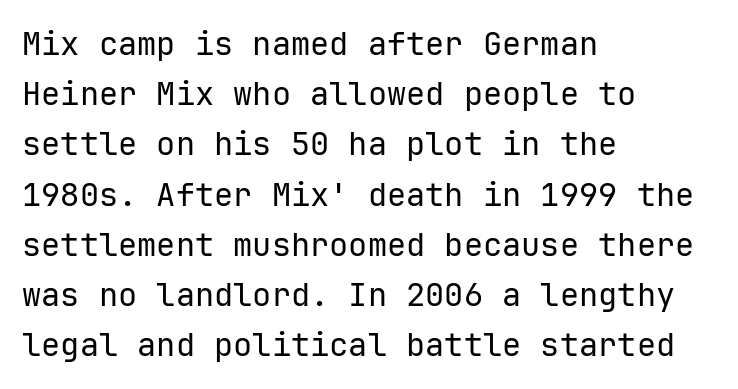
The image shows 32 px regular-weight sans-serif type, upright, monospaced; set left-aligned, normal line spacing (1.57x), normal letter spacing, not underlined; low stroke contrast and a medium x-height.
